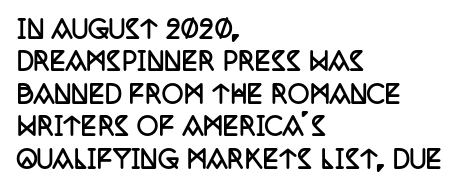
Q: Is the text bold? A: Yes.
Q: Is the text italic (slanted)? A: No, it is upright.
Q: Is the text underlined? A: No.
Q: How is the paragraph aligned? A: Left-aligned.
Q: Is the spacing between letters normal or unusually wide? A: Normal.
Q: Is the spacing between lines tight, normal or loose? A: Normal.
